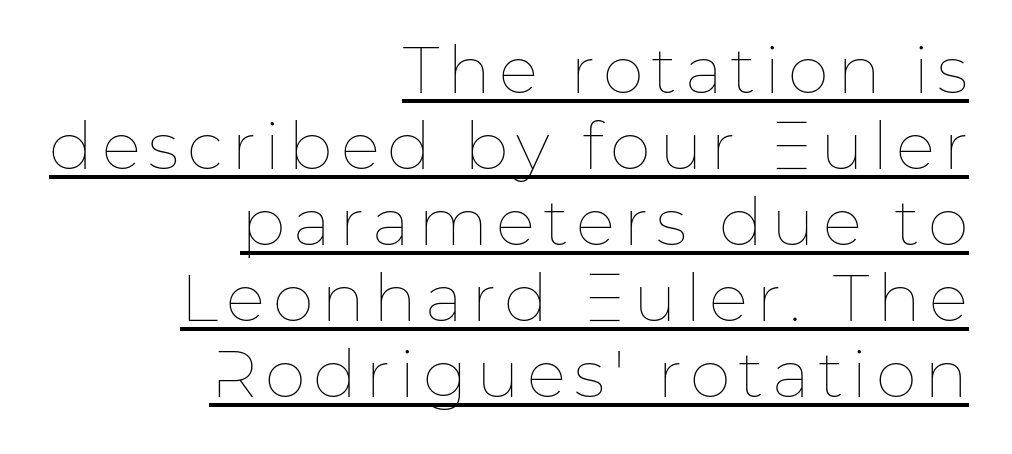
The image shows 66 px thin type, upright; set right-aligned, tight line spacing (1.15x), underlined; low stroke contrast and a medium x-height.
